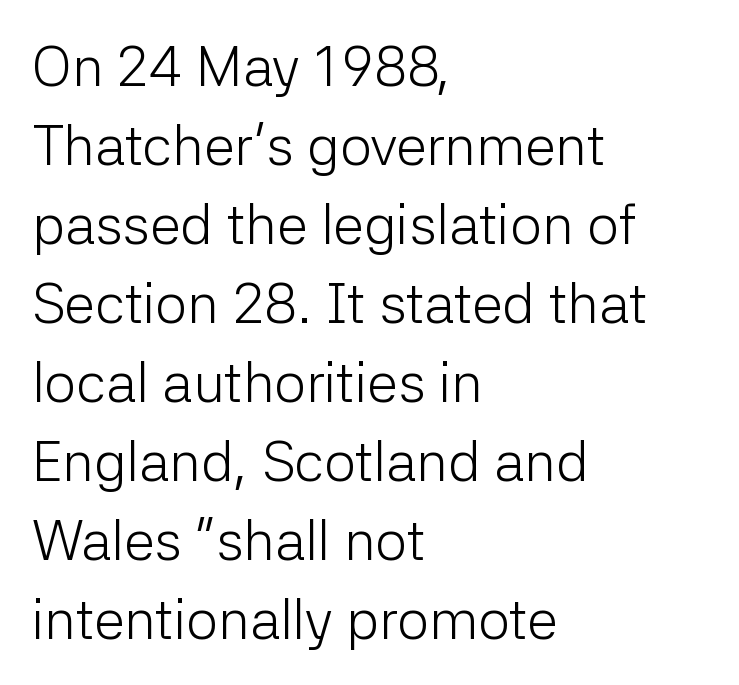
Q: Is the text bold? A: No.
Q: Is the text italic (slanted)? A: No, it is upright.
Q: Is the typeface a serif or a sans-serif typeface? A: Sans-serif.
Q: Is the text underlined? A: No.
Q: How is the paragraph aligned? A: Left-aligned.
Q: Is the spacing between letters normal or unusually wide? A: Normal.
Q: Is the spacing between lines tight, normal or loose? A: Normal.
Q: Width (condensed, normal, or wide)? A: Normal.
Q: Stroke contrast? A: Low.
Q: x-height? A: Medium.
Q: Monospaced? A: No.
